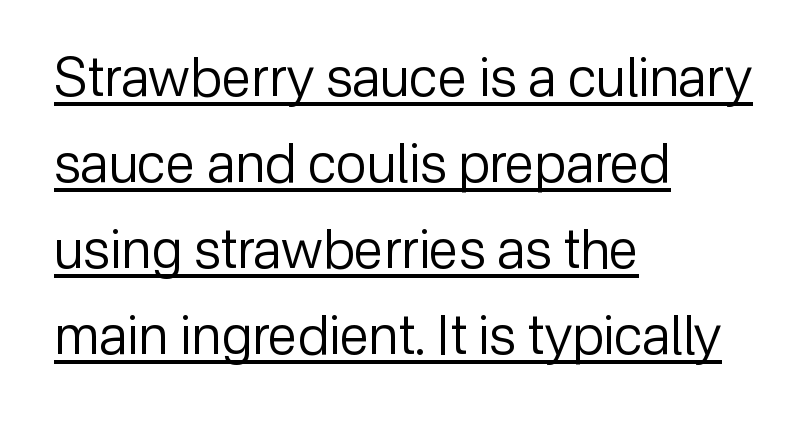
The image shows 54 px regular-weight sans-serif type, upright; set left-aligned, normal line spacing (1.59x), normal letter spacing, underlined; low stroke contrast and a medium x-height.
